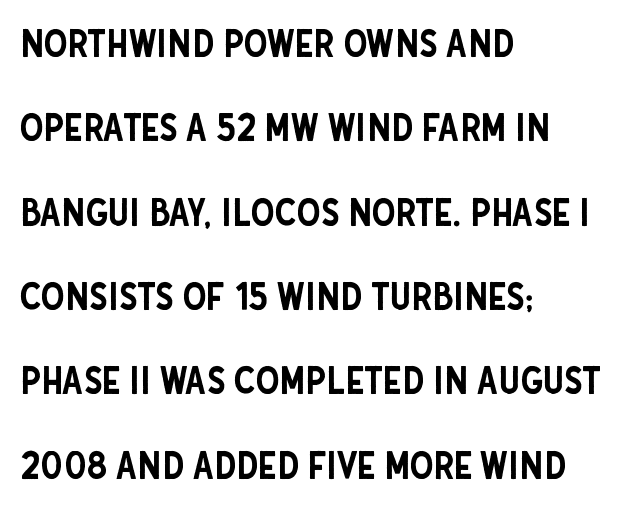
The image shows 38 px condensed sans-serif type, upright; set left-aligned, loose line spacing (2.22x), normal letter spacing, not underlined; low stroke contrast and a large x-height.
